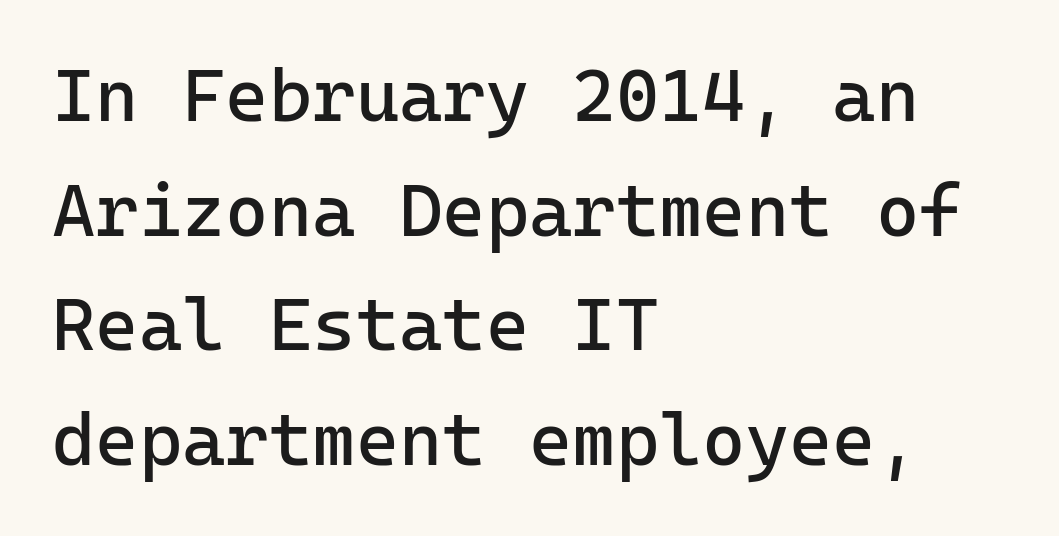
A typesetter would call this monospace, since all characters share one set width. Casual observation: everything's shoved over to the left. The strokes are not fattened; the text isn't bold. The designer went with a sans here, leaving each stem footless.
